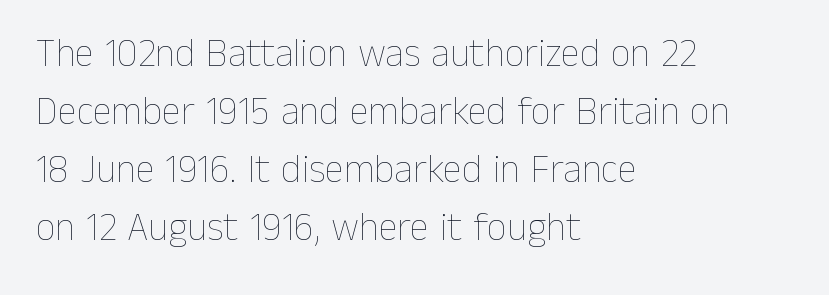
Q: Is the text bold? A: No.
Q: Is the text italic (slanted)? A: No, it is upright.
Q: Is the text underlined? A: No.
Q: How is the paragraph aligned? A: Left-aligned.
Q: Is the spacing between letters normal or unusually wide? A: Normal.
Q: Is the spacing between lines tight, normal or loose? A: Normal.
Q: Width (condensed, normal, or wide)? A: Normal.
Q: Stroke contrast? A: Low.
Q: x-height? A: Medium.
Q: Monospaced? A: No.
